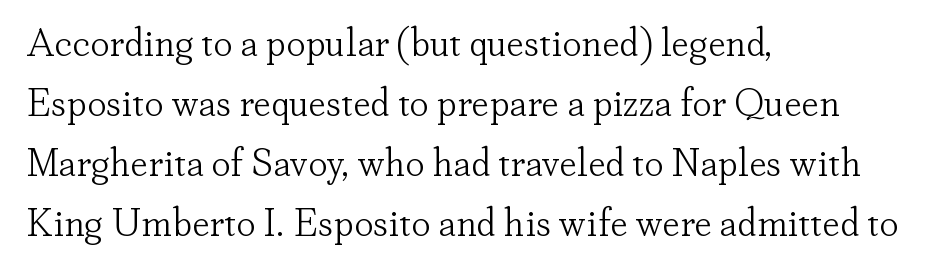
The image shows 39 px light serif type, upright; set left-aligned, normal line spacing (1.54x), normal letter spacing, not underlined; low stroke contrast and a small x-height.
